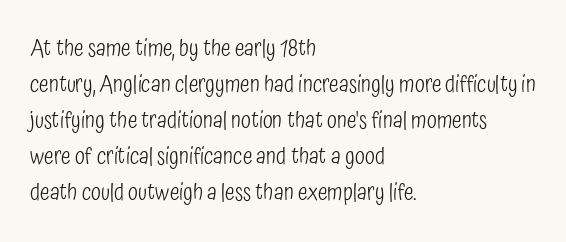
{"italic": "no", "bold": "no", "underline": "no", "align": "left", "line_spacing": "normal", "line_spacing_ratio": 1.56, "letter_spacing": "normal", "letter_spacing_em": 0.0, "glyph_px": 23}
